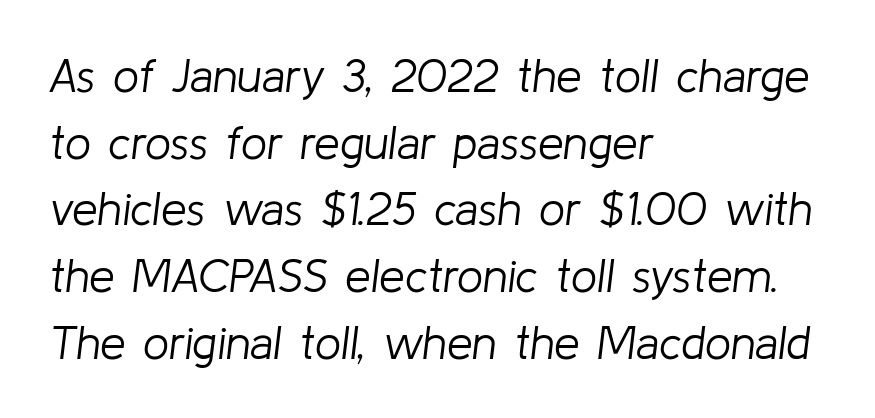
The image shows 46 px light type, italic (leaning right); set left-aligned, normal line spacing (1.45x), normal letter spacing, not underlined; low stroke contrast and a medium x-height.
